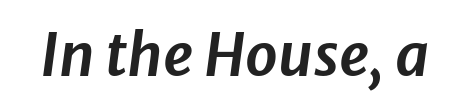
{"italic": "yes", "lean": "right", "slant_degrees": 8, "width": "normal", "stroke_contrast": "low", "x_height": "medium", "monospaced": "no", "underline": "no", "letter_spacing": "normal", "letter_spacing_em": 0.0, "glyph_px": 58}
